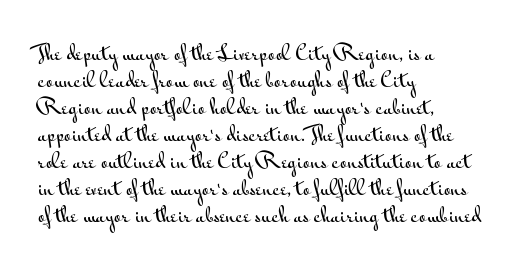
One-word summary of the alignment: left. The words here are not underlined. The passage shown stacks its lines at a standard gap.
